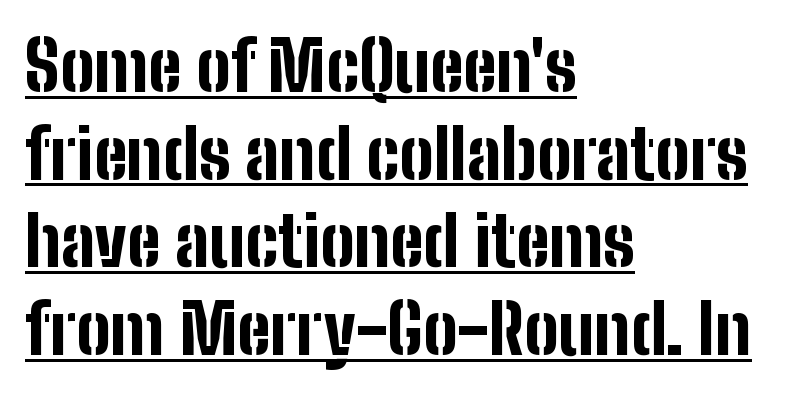
Q: Is the text bold? A: Yes.
Q: Is the text italic (slanted)? A: No, it is upright.
Q: Is the typeface a serif or a sans-serif typeface? A: Sans-serif.
Q: Is the text underlined? A: Yes.
Q: How is the paragraph aligned? A: Left-aligned.
Q: Is the spacing between letters normal or unusually wide? A: Normal.
Q: Is the spacing between lines tight, normal or loose? A: Normal.
Q: Width (condensed, normal, or wide)? A: Condensed.
Q: Stroke contrast? A: Low.
Q: x-height? A: Medium.
Q: Monospaced? A: No.
